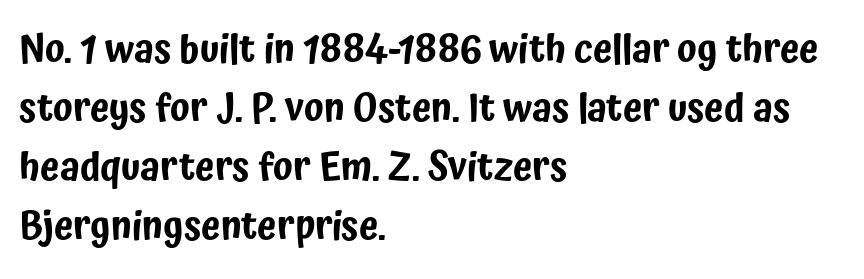
Q: Is the text italic (slanted)? A: No, it is upright.
Q: Is the typeface a serif or a sans-serif typeface? A: Sans-serif.
Q: Is the text underlined? A: No.
Q: How is the paragraph aligned? A: Left-aligned.
Q: Is the spacing between letters normal or unusually wide? A: Normal.
Q: Is the spacing between lines tight, normal or loose? A: Normal.
Q: Width (condensed, normal, or wide)? A: Condensed.
Q: Stroke contrast? A: Low.
Q: x-height? A: Medium.
Q: Monospaced? A: No.
